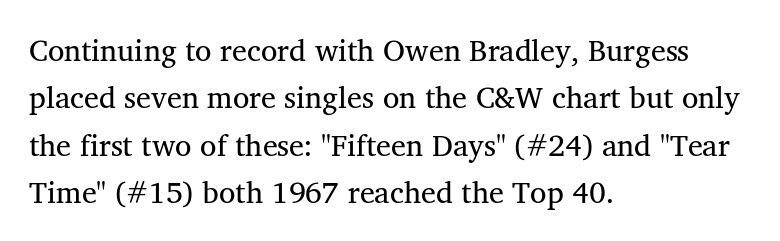
{"serif": "yes", "bold": "no", "weight": "regular", "width": "normal", "stroke_contrast": "medium", "x_height": "medium", "monospaced": "no", "underline": "no", "align": "left", "line_spacing": "normal", "line_spacing_ratio": 1.58, "letter_spacing": "normal", "letter_spacing_em": 0.0, "glyph_px": 30}
